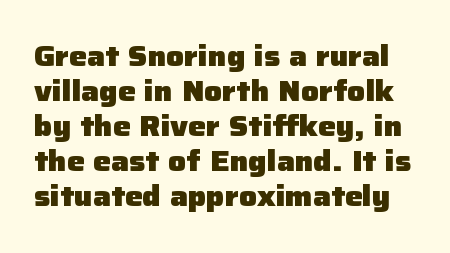
Only glyphs here, with clear space below each row. The passage shown is typeset with a sans-serif family. These lines were composed using upright roman letters. Do the characters align in a grid? No, the font is proportional.
